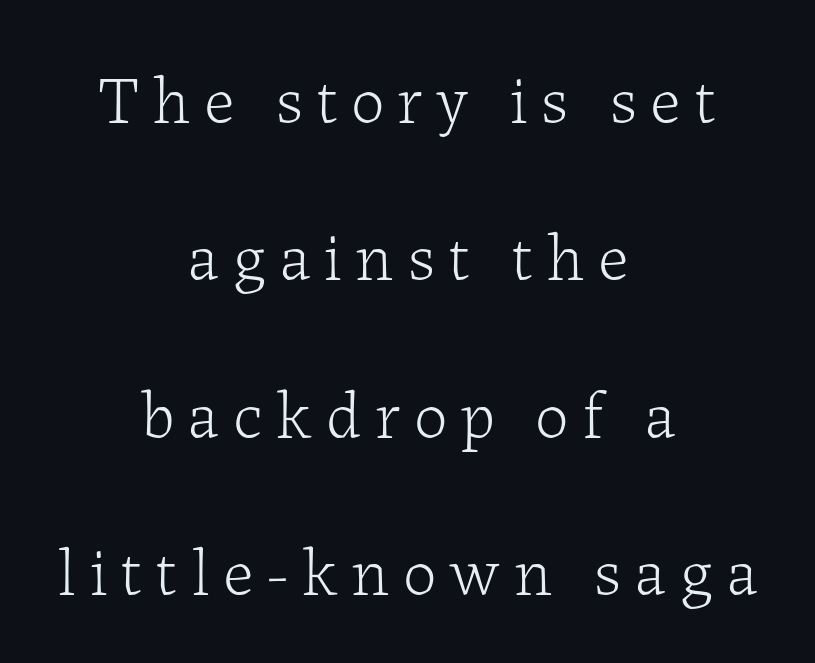
The whitespace from short lines is split evenly between both sides. Successive baselines arrive slowly, with a big drop between each. The rendering inserts visible extra space after every character. Proportional: the letters do not fall into vertical columns. Words float on clear page, feet unadorned. Do the letters lean? They stand straight.
